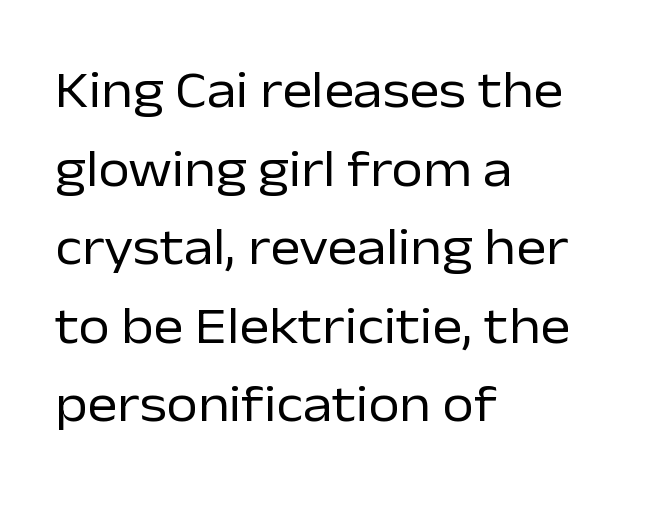
The letters advance in unequal steps, a hallmark of proportional type. The typography opts for an upright posture over an oblique one. Is there much room between lines? A standard amount, neither cramped nor airy. Caption: multi-line text, flush left, ragged right. Regarding serifs, this sample does without them. Bold? No — there's no thickening of the strokes.
